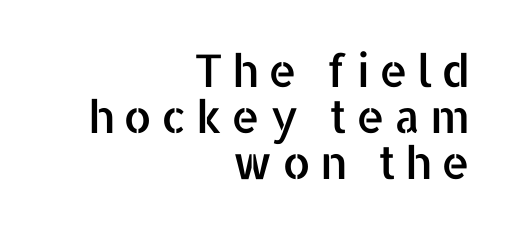
The font family rendered here belongs to the sans-serif group. Character widths vary here, with narrow letters taking less room than wide ones. Short and long lines alike share a common ending point at right. Reading down the column, the eye jumps only a short way to each next line. The space directly below the letters is spotless.
